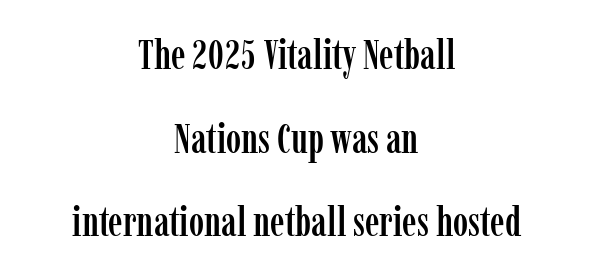
The image shows 41 px condensed serif type, upright; set centered, loose line spacing (2.04x), normal letter spacing, not underlined; low stroke contrast and a medium x-height.
